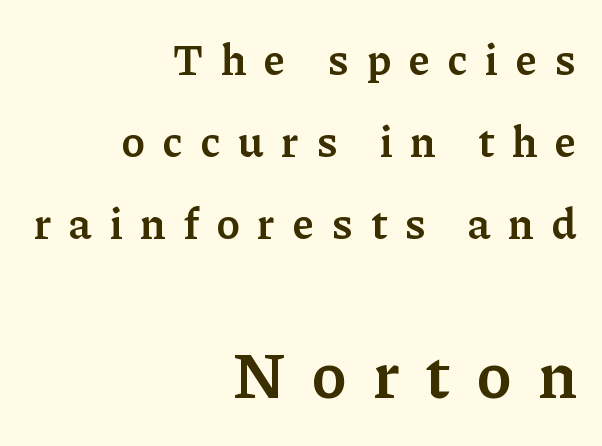
The image shows 66 px semibold serif type, upright; set right-aligned, line spacing 1.86x, unusually wide letter spacing (+0.41 em), not underlined; the second (bottom) block is 1.5x larger; low stroke contrast and a medium x-height.
